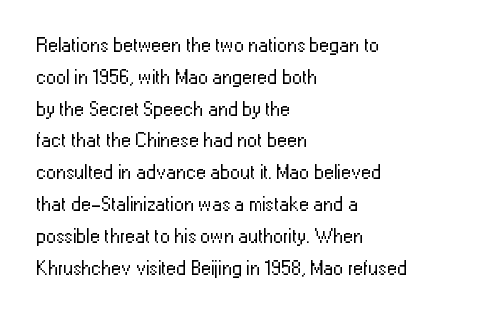
Q: Is the text bold? A: No.
Q: Is the text italic (slanted)? A: No, it is upright.
Q: Is the text underlined? A: No.
Q: How is the paragraph aligned? A: Left-aligned.
Q: Is the spacing between letters normal or unusually wide? A: Normal.
Q: Is the spacing between lines tight, normal or loose? A: Normal.
